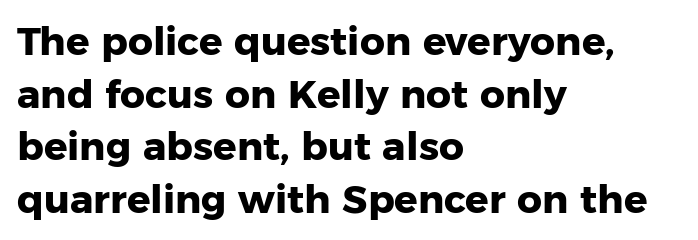
Q: Is the text bold? A: Yes.
Q: Is the text italic (slanted)? A: No, it is upright.
Q: Is the typeface a serif or a sans-serif typeface? A: Sans-serif.
Q: Is the text underlined? A: No.
Q: How is the paragraph aligned? A: Left-aligned.
Q: Is the spacing between letters normal or unusually wide? A: Normal.
Q: Is the spacing between lines tight, normal or loose? A: Normal.
Q: Width (condensed, normal, or wide)? A: Normal.
Q: Stroke contrast? A: Low.
Q: x-height? A: Medium.
Q: Monospaced? A: No.
